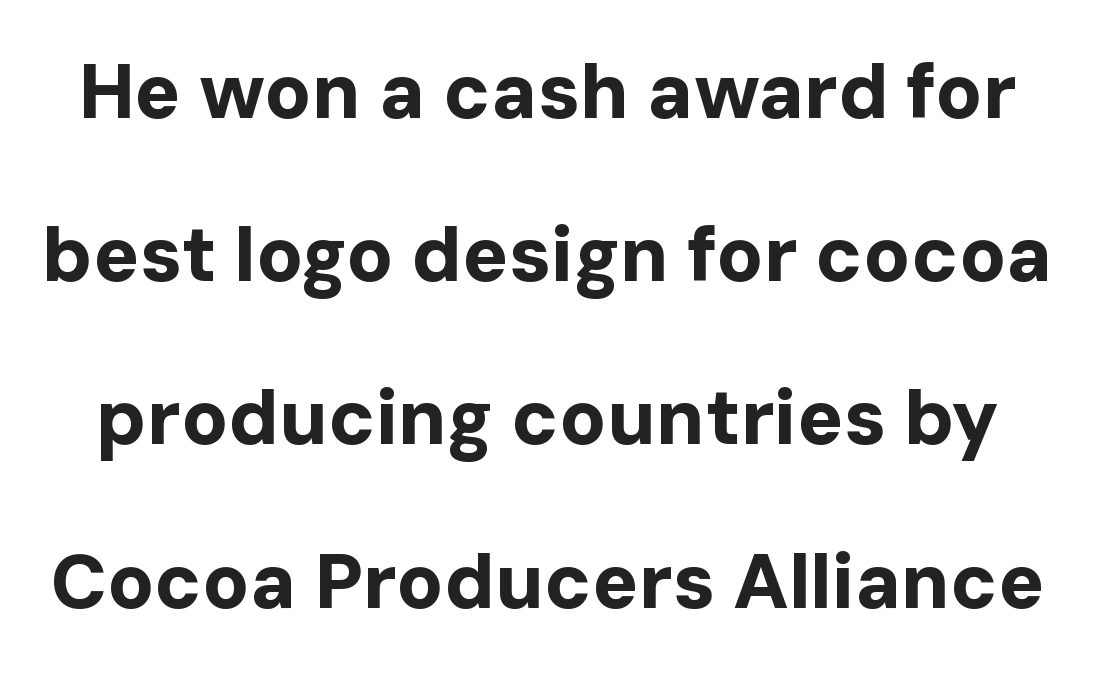
Proportional: the letters do not fall into vertical columns. No italicization has been applied; the sample stays upright. Baseline-to-baseline distance is far greater than the letter height. Standard letterfit; no display-style spreading of the glyphs.
